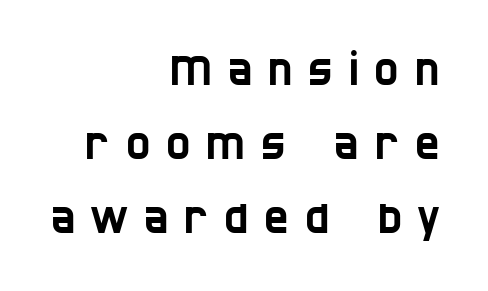
The image shows 41 px condensed sans-serif type; set right-aligned, line spacing 1.8x, unusually wide letter spacing (+0.39 em), not underlined; low stroke contrast and a large x-height.
